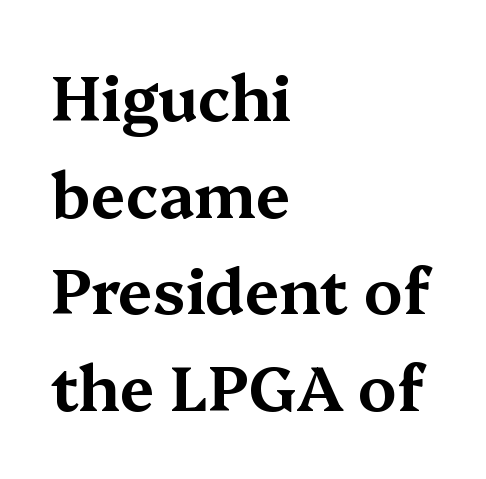
Q: Is the text italic (slanted)? A: No, it is upright.
Q: Is the typeface a serif or a sans-serif typeface? A: Serif.
Q: Is the text underlined? A: No.
Q: How is the paragraph aligned? A: Left-aligned.
Q: Is the spacing between letters normal or unusually wide? A: Normal.
Q: Is the spacing between lines tight, normal or loose? A: Normal.
Q: Width (condensed, normal, or wide)? A: Wide.
Q: Stroke contrast? A: Medium.
Q: x-height? A: Medium.
Q: Monospaced? A: No.
